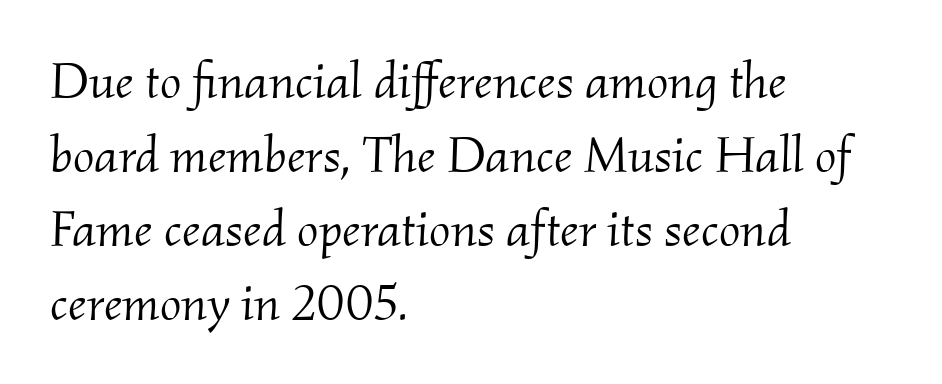
A quiet, ordinary-to-light weight characterises the typeface. Line starts are locked; line ends wander. Spacing verdict: proportional, widths tailored to each character. Has an underline been added? It has not.
